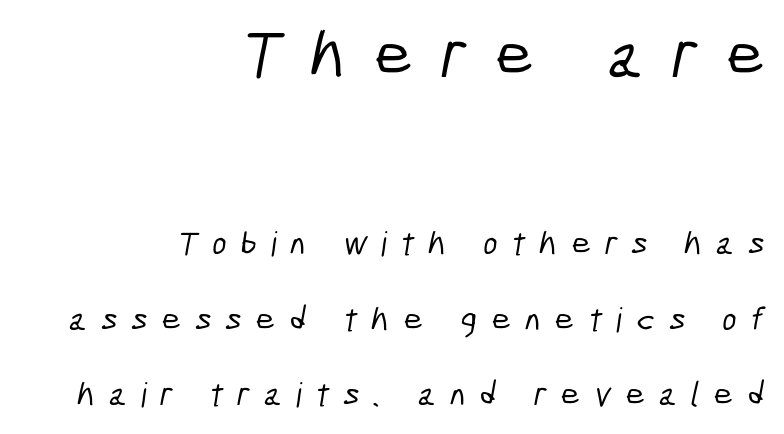
The image shows 68 px condensed sans-serif type; set right-aligned, loose line spacing (2.22x), unusually wide letter spacing (+0.41 em), not underlined; the first (top) block is 2.0x larger; low stroke contrast and a medium x-height.
